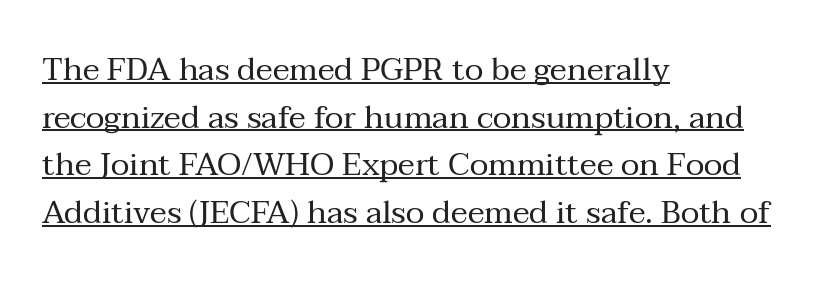
Q: Is the text bold? A: No.
Q: Is the text italic (slanted)? A: No, it is upright.
Q: Is the typeface a serif or a sans-serif typeface? A: Serif.
Q: Is the text underlined? A: Yes.
Q: How is the paragraph aligned? A: Left-aligned.
Q: Is the spacing between letters normal or unusually wide? A: Normal.
Q: Is the spacing between lines tight, normal or loose? A: Normal.
Q: Width (condensed, normal, or wide)? A: Normal.
Q: Stroke contrast? A: Medium.
Q: x-height? A: Medium.
Q: Monospaced? A: No.
